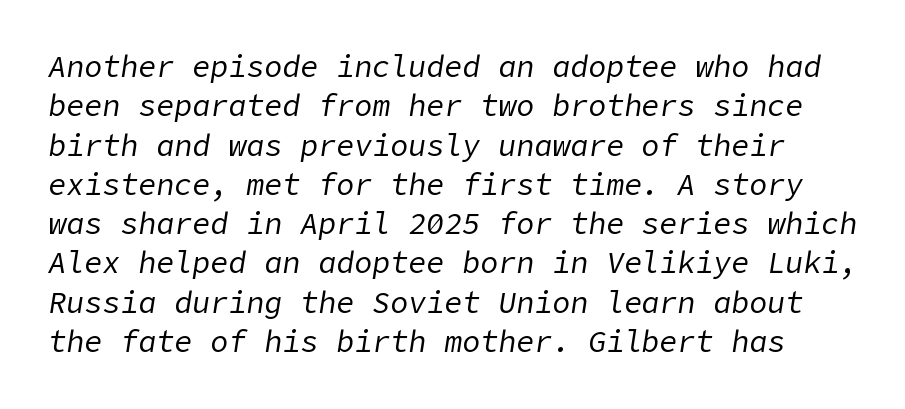
Q: Is the text bold? A: No.
Q: Is the text italic (slanted)? A: Yes, it leans right by about 9 degrees.
Q: Is the text underlined? A: No.
Q: Is the spacing between letters normal or unusually wide? A: Normal.
Q: Is the spacing between lines tight, normal or loose? A: Normal.
Q: Width (condensed, normal, or wide)? A: Normal.
Q: Stroke contrast? A: Low.
Q: x-height? A: Medium.
